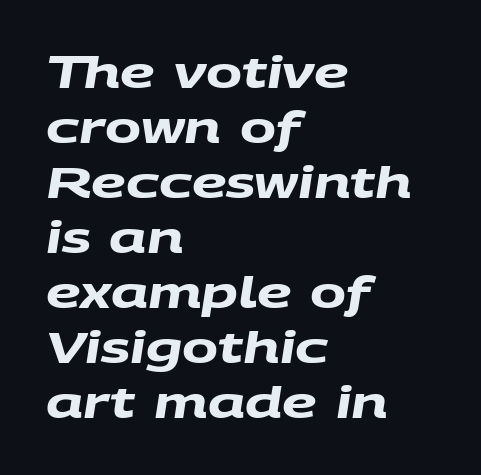
The image shows 43 px heavy, wide sans-serif type; set left-aligned, normal line spacing (1.28x), normal letter spacing, not underlined; medium stroke contrast and a large x-height.
